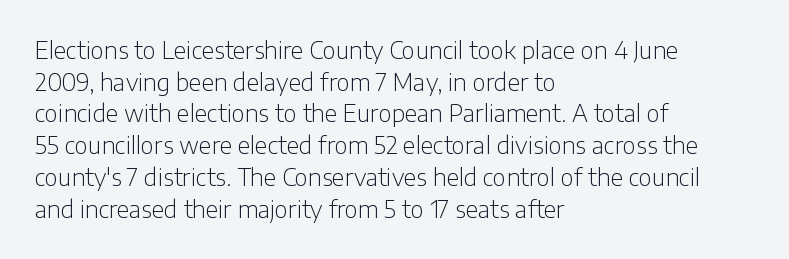
Q: Is the text bold? A: No.
Q: Is the text italic (slanted)? A: No, it is upright.
Q: Is the text underlined? A: No.
Q: How is the paragraph aligned? A: Left-aligned.
Q: Is the spacing between letters normal or unusually wide? A: Normal.
Q: Is the spacing between lines tight, normal or loose? A: Normal.
